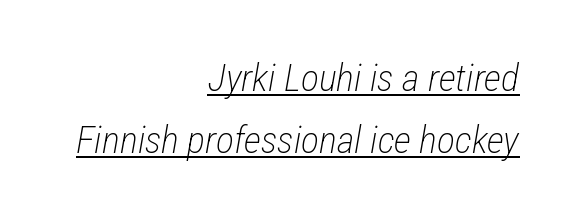
Q: Is the text bold? A: No.
Q: Is the text italic (slanted)? A: Yes, it leans right by about 12 degrees.
Q: Is the text underlined? A: Yes.
Q: How is the paragraph aligned? A: Right-aligned.
Q: Is the spacing between letters normal or unusually wide? A: Normal.
Q: Is the spacing between lines tight, normal or loose? A: Normal.
Q: Width (condensed, normal, or wide)? A: Condensed.
Q: Stroke contrast? A: Low.
Q: x-height? A: Medium.
Q: Monospaced? A: No.
